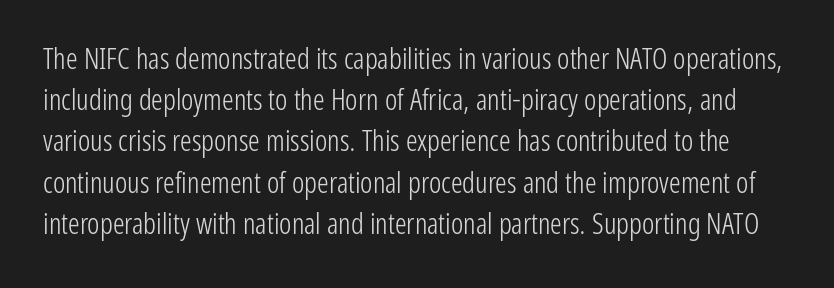
Q: Is the text bold? A: No.
Q: Is the text italic (slanted)? A: No, it is upright.
Q: Is the typeface a serif or a sans-serif typeface? A: Sans-serif.
Q: Is the text underlined? A: No.
Q: Is the spacing between letters normal or unusually wide? A: Normal.
Q: Is the spacing between lines tight, normal or loose? A: Normal.
Q: Width (condensed, normal, or wide)? A: Condensed.
Q: Stroke contrast? A: Low.
Q: x-height? A: Medium.
Q: Monospaced? A: No.
